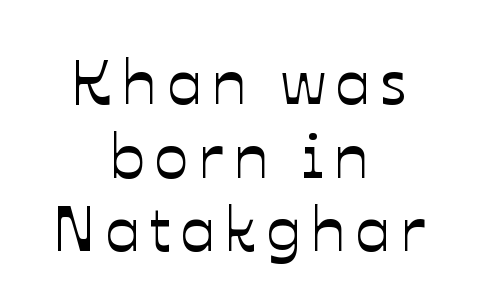
The image shows 64 px text type, upright; set centered, tight line spacing (1.15x), not underlined; low stroke contrast and a medium x-height.
